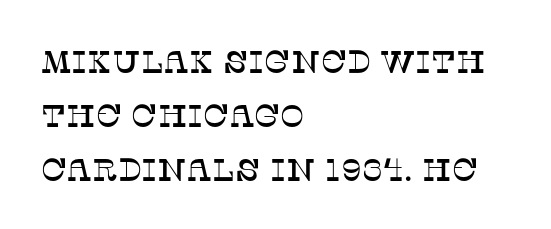
{"serif": "yes", "italic": "no", "width": "normal", "stroke_contrast": "low", "x_height": "large", "monospaced": "no", "underline": "no", "align": "left", "line_spacing": "normal", "line_spacing_ratio": 1.68, "letter_spacing": "normal", "letter_spacing_em": 0.0, "glyph_px": 32}
